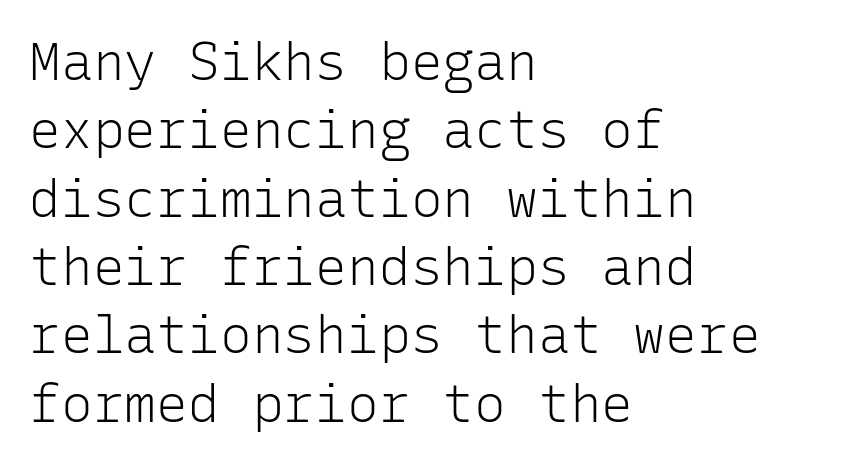
Q: Is the text bold? A: No.
Q: Is the text italic (slanted)? A: No, it is upright.
Q: Is the typeface a serif or a sans-serif typeface? A: Sans-serif.
Q: Is the text underlined? A: No.
Q: How is the paragraph aligned? A: Left-aligned.
Q: Is the spacing between letters normal or unusually wide? A: Normal.
Q: Is the spacing between lines tight, normal or loose? A: Normal.
Q: Width (condensed, normal, or wide)? A: Normal.
Q: Stroke contrast? A: Low.
Q: x-height? A: Medium.
Q: Monospaced? A: Yes.
